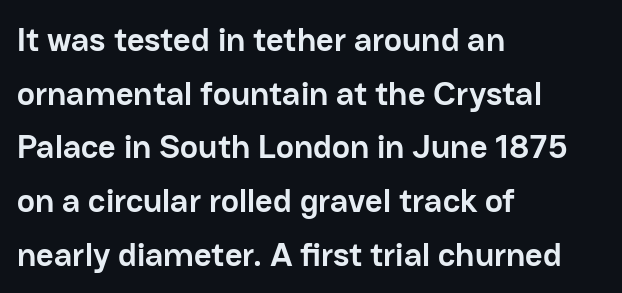
The image shows 34 px semibold sans-serif type, upright; set left-aligned, normal line spacing (1.58x), normal letter spacing, not underlined; low stroke contrast and a medium x-height.
